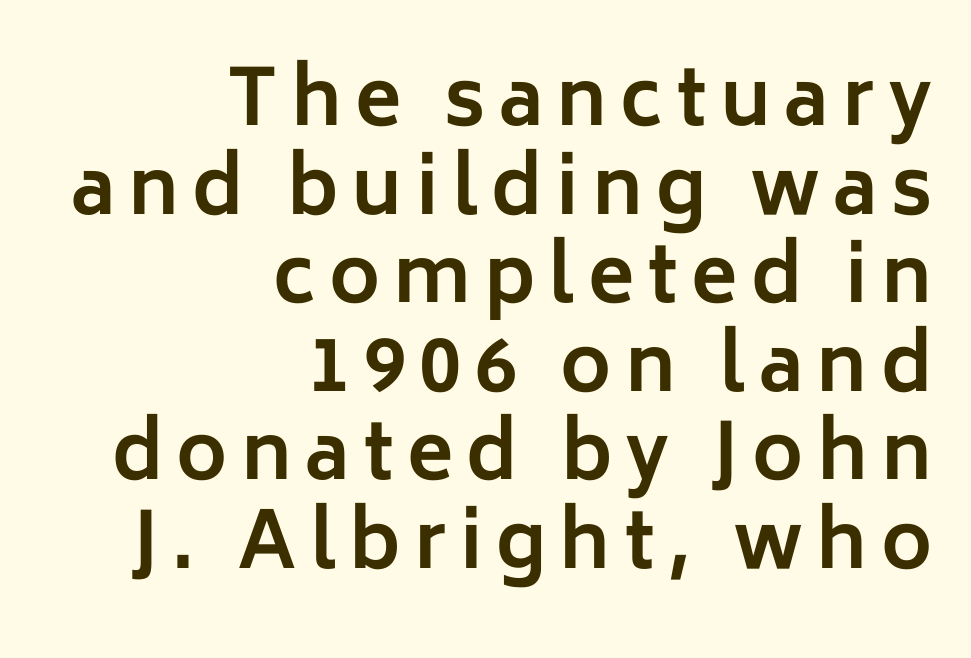
The image shows 77 px bold sans-serif type, upright; set right-aligned, tight line spacing (1.15x), not underlined; low stroke contrast and a medium x-height.
